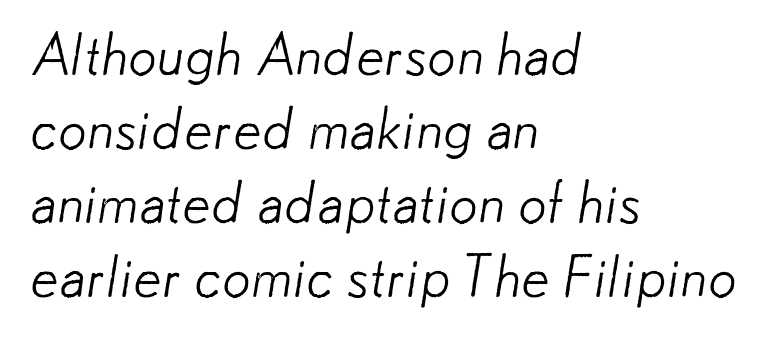
The image shows 57 px light sans-serif type; set left-aligned, normal line spacing (1.3x), normal letter spacing, not underlined; low stroke contrast and a small x-height.
